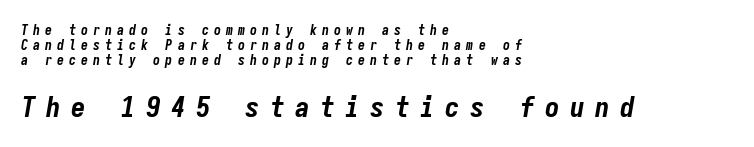
Q: Is the text bold? A: Yes.
Q: Is the text italic (slanted)? A: Yes, it leans right by about 9 degrees.
Q: Is the text underlined? A: No.
Q: How is the paragraph aligned? A: Left-aligned.
Q: Is the spacing between letters normal or unusually wide? A: Unusually wide.
Q: Is the spacing between lines tight, normal or loose? A: Tight.
Q: Which block of text is set in a larger size, the first (top) or the second (bottom)? A: The second (bottom) one.
Q: Width (condensed, normal, or wide)? A: Condensed.
Q: Stroke contrast? A: Low.
Q: x-height? A: Medium.
Q: Monospaced? A: Yes.
